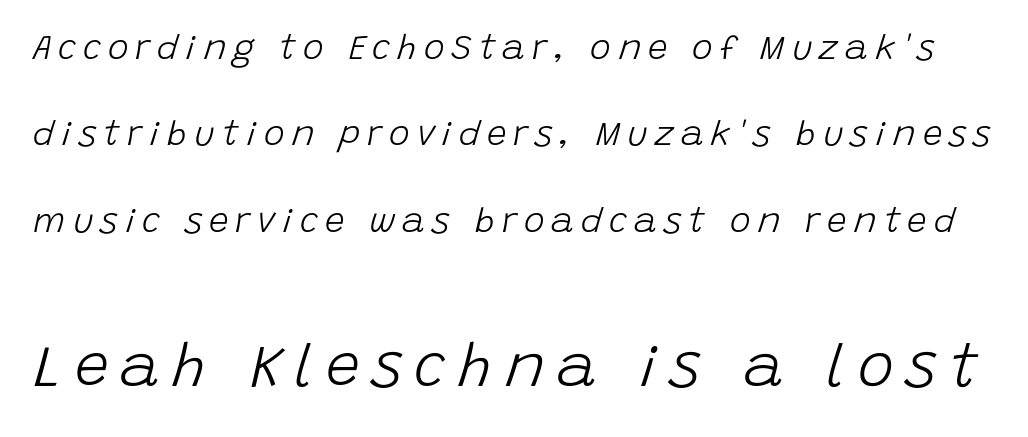
Q: Is the text bold? A: No.
Q: Is the text italic (slanted)? A: Yes, it leans right by about 15 degrees.
Q: Is the text underlined? A: No.
Q: Is the spacing between letters normal or unusually wide? A: Unusually wide.
Q: Is the spacing between lines tight, normal or loose? A: Loose.
Q: Which block of text is set in a larger size, the first (top) or the second (bottom)? A: The second (bottom) one.
Q: Width (condensed, normal, or wide)? A: Normal.
Q: Stroke contrast? A: Low.
Q: x-height? A: Large.
Q: Monospaced? A: No.
